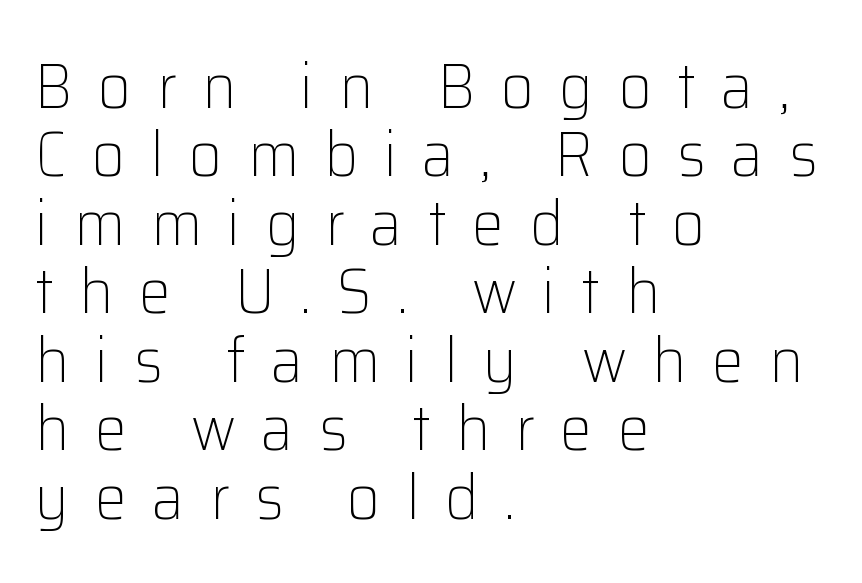
The image shows 64 px light sans-serif type, upright; set left-aligned, tight line spacing (1.07x), unusually wide letter spacing (+0.4 em), not underlined; low stroke contrast and a medium x-height.
